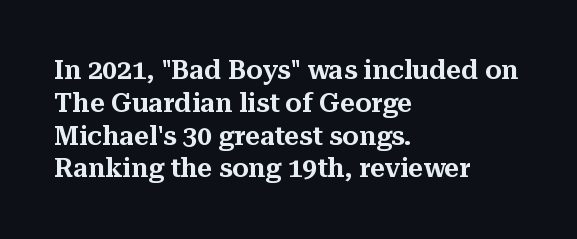
{"italic": "no", "underline": "no", "align": "left", "line_spacing": "normal", "line_spacing_ratio": 1.26, "letter_spacing": "normal", "letter_spacing_em": 0.0, "glyph_px": 26}
